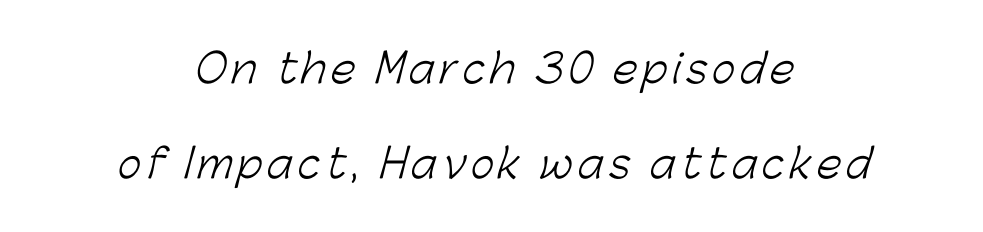
The image shows 40 px light sans-serif type; set centered, loose line spacing (2.38x), not underlined; low stroke contrast and a medium x-height.
